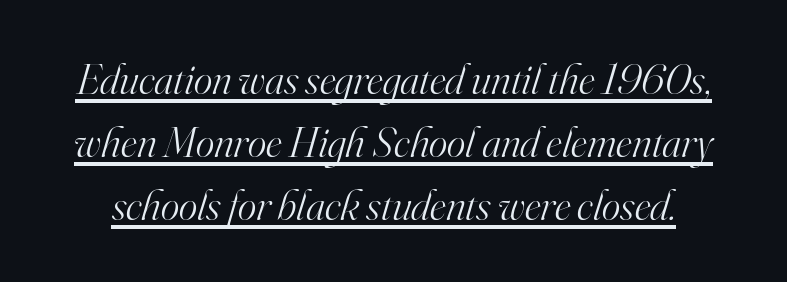
The image shows 44 px light serif type, italic (leaning right); set normal line spacing (1.43x), normal letter spacing, underlined; high stroke contrast and a small x-height.
